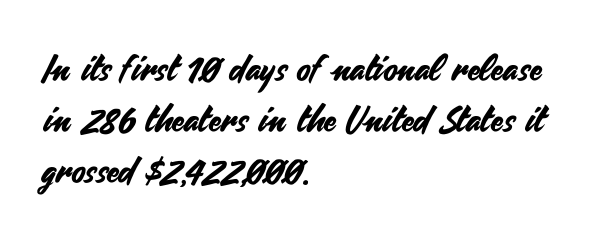
The image shows 36 px sans-serif type; set left-aligned, normal line spacing (1.42x), normal letter spacing, not underlined; medium stroke contrast and a small x-height.
